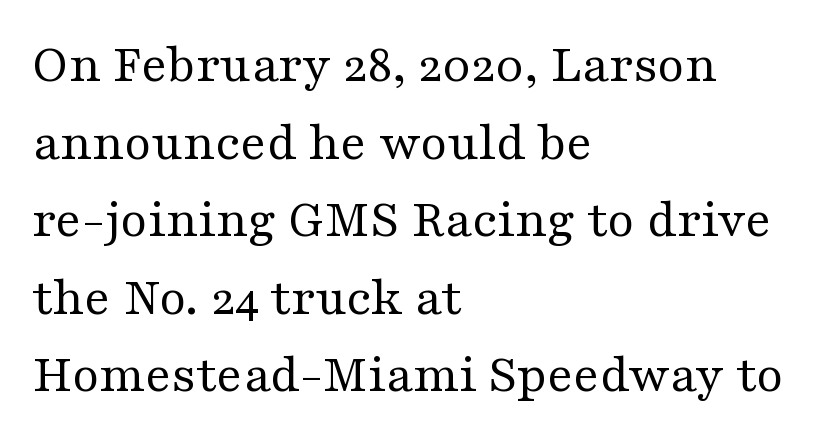
The image shows 55 px regular-weight, wide serif type, upright; set left-aligned, normal line spacing (1.41x), normal letter spacing, not underlined; medium stroke contrast and a medium x-height.
